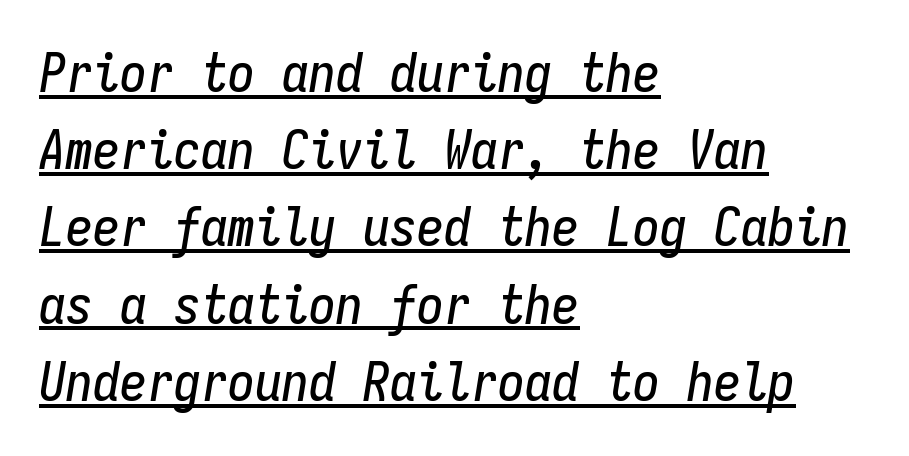
{"italic": "yes", "lean": "right", "slant_degrees": 9, "width": "condensed", "stroke_contrast": "low", "x_height": "medium", "monospaced": "yes", "underline": "yes", "align": "left", "line_spacing": "normal", "line_spacing_ratio": 1.43, "letter_spacing": "normal", "letter_spacing_em": 0.0, "glyph_px": 54}
